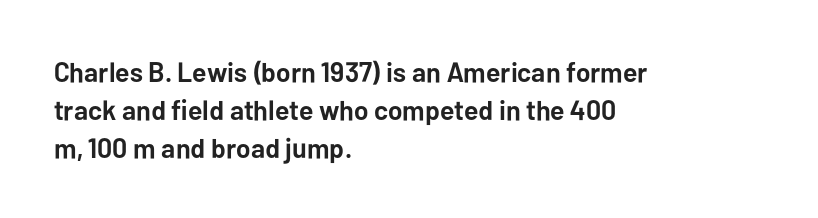
Each word holds together tightly as a unit, with standard inter-letter gaps. Leading: standard. How heavy is the stroke? Heavy — this is a bold. Looks like regular typesetting: each glyph gets only the width it needs. Each letter's strokes conclude bluntly, with no projecting serifs. Does the lettering tilt? It doesn't — this is upright.
